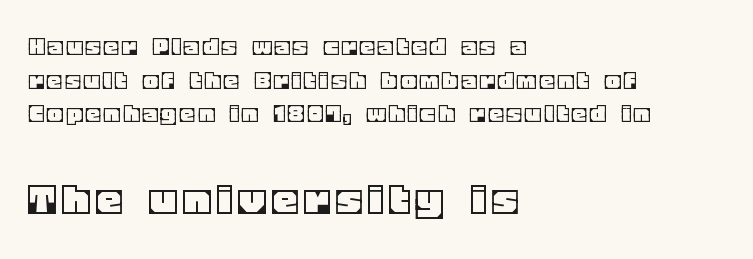
Q: Is the text italic (slanted)? A: No, it is upright.
Q: Is the text underlined? A: No.
Q: How is the paragraph aligned? A: Left-aligned.
Q: Which block of text is set in a larger size, the first (top) or the second (bottom)? A: The second (bottom) one.
Q: Width (condensed, normal, or wide)? A: Normal.
Q: x-height? A: Large.
Q: Monospaced? A: No.
